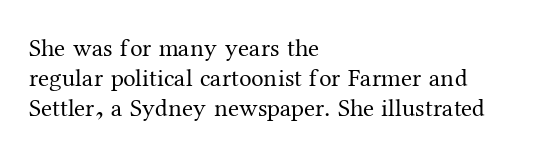
{"italic": "no", "bold": "no", "underline": "no", "align": "left", "line_spacing_ratio": 1.21, "letter_spacing": "normal", "letter_spacing_em": 0.0, "glyph_px": 25}
